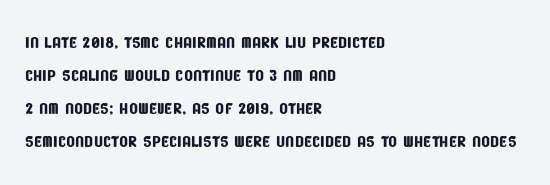
Q: Is the text underlined? A: No.
Q: How is the paragraph aligned? A: Left-aligned.
Q: Is the spacing between letters normal or unusually wide? A: Normal.
Q: Is the spacing between lines tight, normal or loose? A: Normal.
